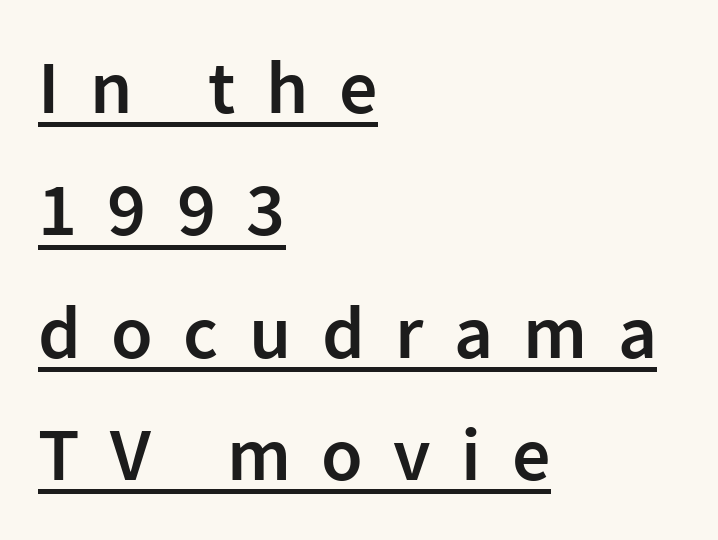
Q: Is the text bold? A: Semi-bold.
Q: Is the text italic (slanted)? A: No, it is upright.
Q: Is the typeface a serif or a sans-serif typeface? A: Sans-serif.
Q: Is the text underlined? A: Yes.
Q: How is the paragraph aligned? A: Left-aligned.
Q: Is the spacing between letters normal or unusually wide? A: Unusually wide.
Q: Is the spacing between lines tight, normal or loose? A: Normal.
Q: Width (condensed, normal, or wide)? A: Normal.
Q: Stroke contrast? A: Low.
Q: x-height? A: Medium.
Q: Monospaced? A: No.
